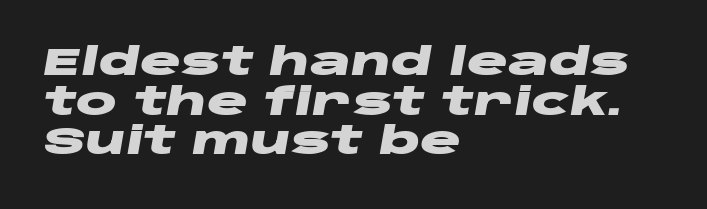
The rendering uses a small line-height, squeezing the rows. Nothing unusual about the tracking: characters are spaced as the font intends. Set as a true bold cut, around the 700 mark. You can tell it's italic because the verticals aren't actually vertical. The baseline area is clear.
